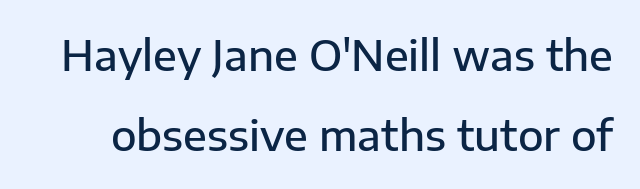
The image shows 42 px semibold sans-serif type, upright; set loose line spacing (1.91x), normal letter spacing, not underlined; low stroke contrast and a medium x-height.
